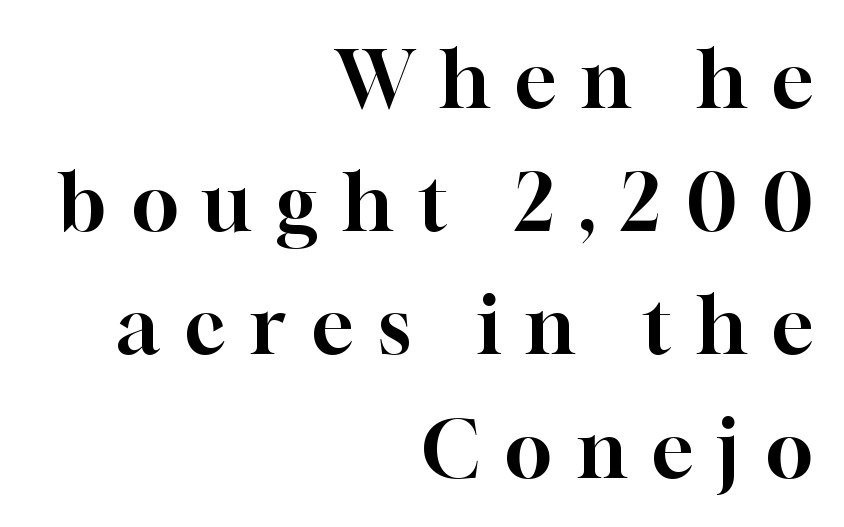
Stroke terminals: seriffed. The letters are spread apart with noticeably loose tracking. This sample uses an upright cut, with every glyph sitting square on the baseline. The rendering uses natural spacing where letterforms have individual widths. What's the leading like? Ordinary, nothing unusual. A flush-right, rag-left setting is used for this passage.
